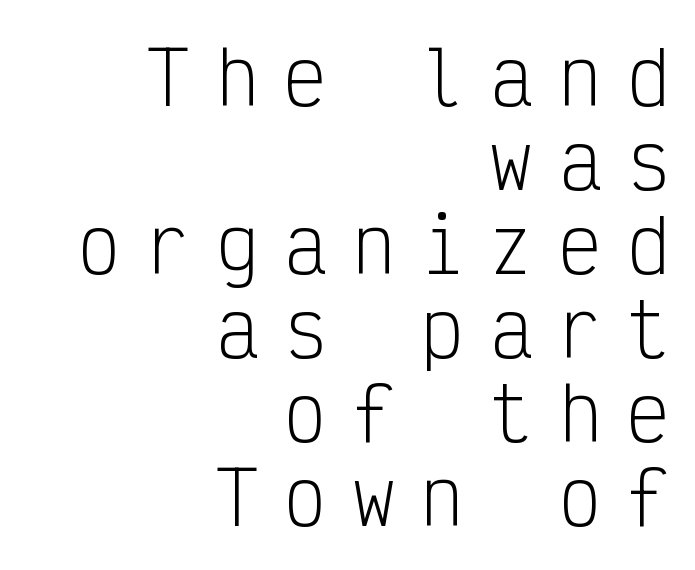
The font's upright variant was chosen for this text. The gaps between neighbouring characters are conspicuously large. The passage shown is not underscored anywhere. The characters display no serif detailing; their extremities are plain. These lines are set flush right with a ragged left edge.
